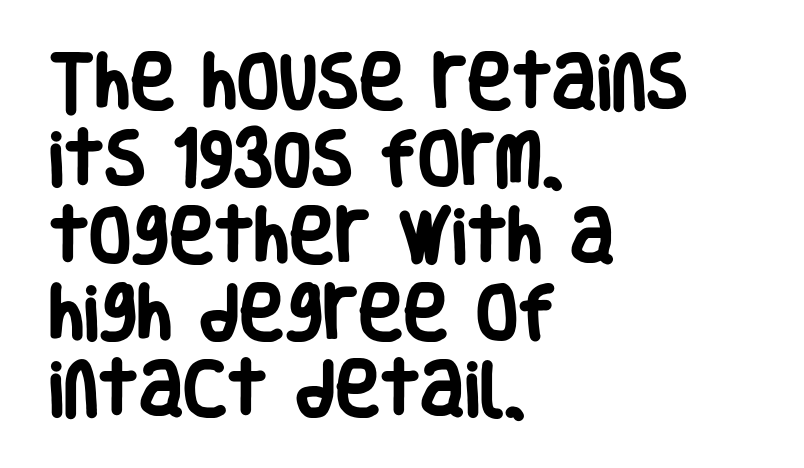
Q: Is the text bold? A: Yes.
Q: Is the text italic (slanted)? A: No, it is upright.
Q: Is the typeface a serif or a sans-serif typeface? A: Sans-serif.
Q: Is the text underlined? A: No.
Q: How is the paragraph aligned? A: Left-aligned.
Q: Is the spacing between letters normal or unusually wide? A: Normal.
Q: Is the spacing between lines tight, normal or loose? A: Normal.
Q: Width (condensed, normal, or wide)? A: Condensed.
Q: Stroke contrast? A: Low.
Q: x-height? A: Large.
Q: Monospaced? A: No.
